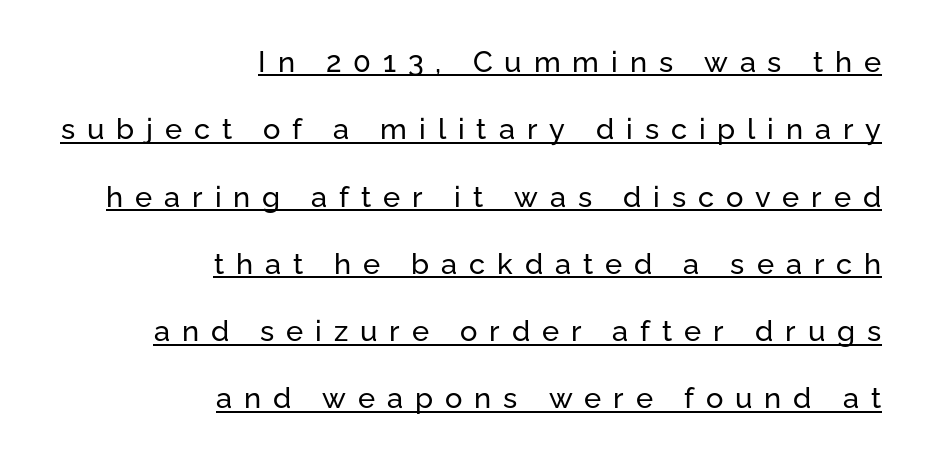
The image shows 29 px sans-serif type, upright; set right-aligned, loose line spacing (2.32x), unusually wide letter spacing (+0.41 em), underlined; low stroke contrast and a medium x-height.
